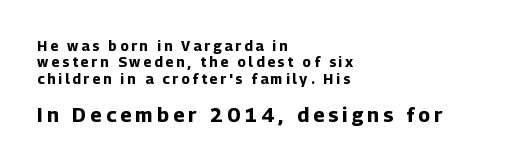
The letters stand upright; this is a roman face. Check the space under the baseline: it is left empty. Type size steps up from the first block to the second. The compositor pushed each line to the left boundary.
